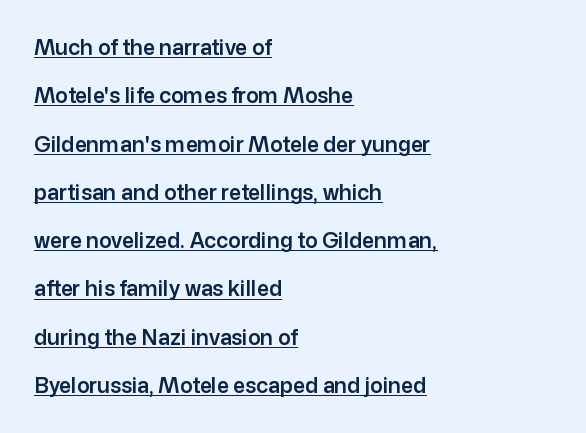
The image shows 21 px text type, upright; set left-aligned, loose line spacing (2.3x), normal letter spacing, underlined.
